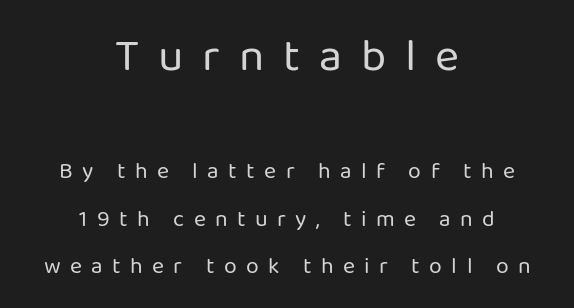
Q: Is the text bold? A: No.
Q: Is the text italic (slanted)? A: No, it is upright.
Q: Is the typeface a serif or a sans-serif typeface? A: Sans-serif.
Q: Is the text underlined? A: No.
Q: How is the paragraph aligned? A: Centered.
Q: Is the spacing between letters normal or unusually wide? A: Unusually wide.
Q: Is the spacing between lines tight, normal or loose? A: Loose.
Q: Which block of text is set in a larger size, the first (top) or the second (bottom)? A: The first (top) one.
Q: Width (condensed, normal, or wide)? A: Normal.
Q: Stroke contrast? A: Low.
Q: x-height? A: Medium.
Q: Monospaced? A: No.
